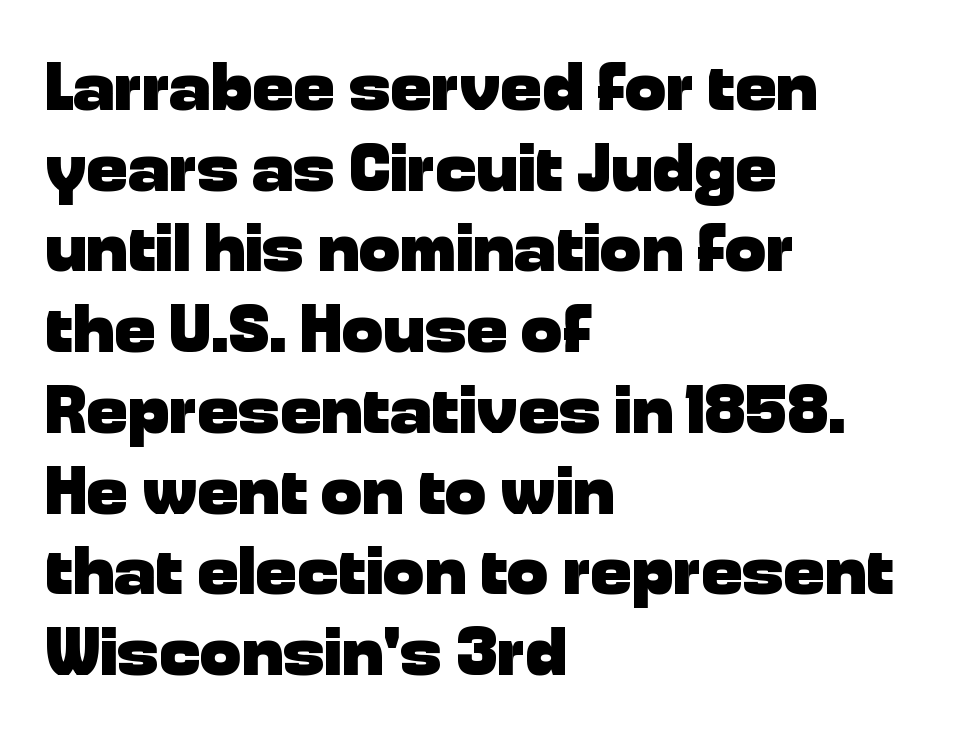
Style check: upright. No feet cap the strokes, marking this as sans-serif type. No word sits above an underline. Does the copy run flush right? No — it runs flush left.
